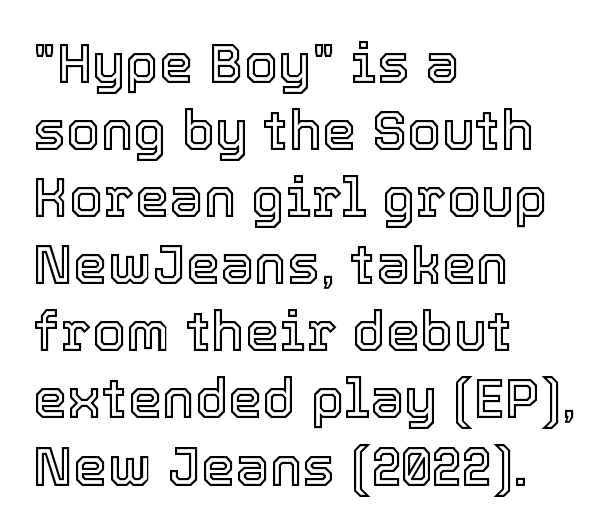
The passage shown is typed in a proportional face where columns would drift. The passage shown is not underscored anywhere. Tracking here is standard; glyphs follow each other at the usual distance. The lettering stays uniformly vertical, giving the passage a roman look. Horizontal alignment here is leftward, the default for most running prose.
